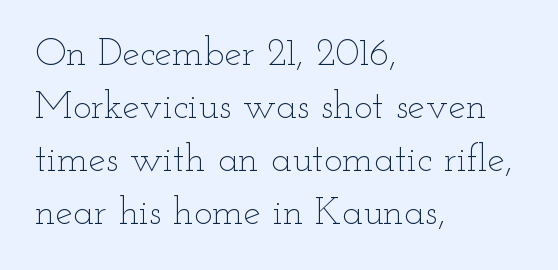
{"italic": "no", "bold": "no", "weight": "thin", "width": "wide", "stroke_contrast": "low", "x_height": "small", "monospaced": "no", "underline": "no", "align": "left", "line_spacing": "normal", "line_spacing_ratio": 1.36, "letter_spacing": "normal", "letter_spacing_em": 0.0, "glyph_px": 39}
